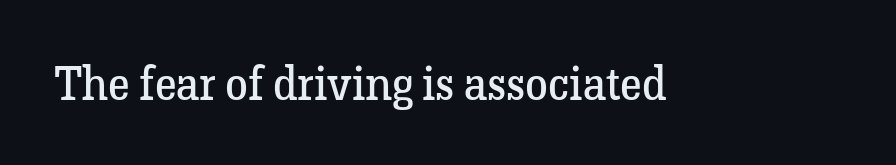
Q: Is the text bold? A: No.
Q: Is the text italic (slanted)? A: No, it is upright.
Q: Is the typeface a serif or a sans-serif typeface? A: Serif.
Q: Is the text underlined? A: No.
Q: Is the spacing between letters normal or unusually wide? A: Normal.
Q: Width (condensed, normal, or wide)? A: Normal.
Q: Stroke contrast? A: Low.
Q: x-height? A: Medium.
Q: Monospaced? A: No.
